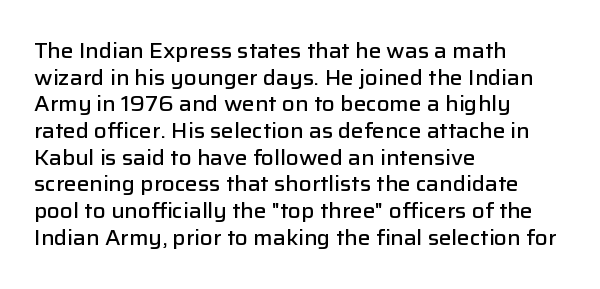
Casual observation: everything's shoved over to the left. Horizontal bands of white between lines are of average thickness. Tracking value appears to be zero — textbook default spacing. The letters stand straight up with perfectly vertical stems. Compared with an ordinary text face, these strokes are moderately heavier — a semibold. Anything drawn beneath the words? Only blank space.
